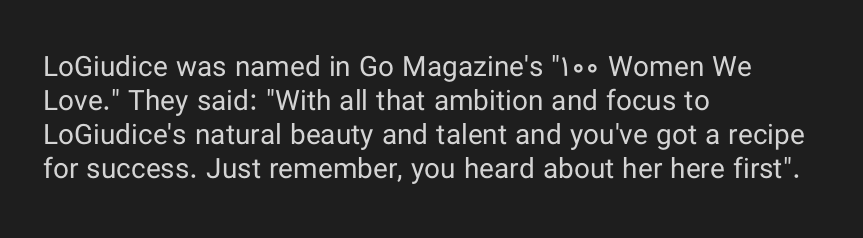
Tracking here is standard; glyphs follow each other at the usual distance. This rendering employs a face without finishing strokes, i.e., a sans-serif. Is the block centered? No — it sits flush against the left margin. Underlining? Definitely not there.
